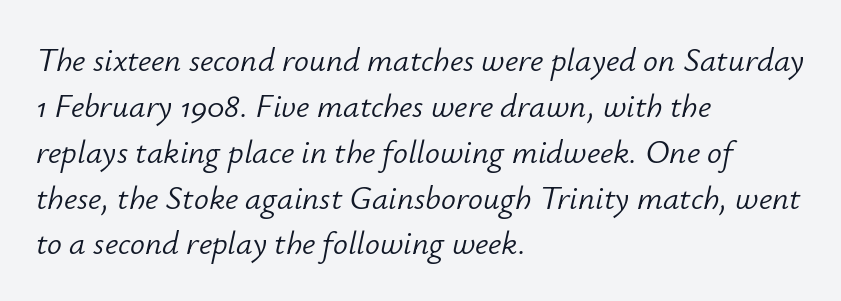
{"italic": "yes", "lean": "right", "slant_degrees": 12, "bold": "no", "weight": "light", "width": "normal", "stroke_contrast": "low", "x_height": "small", "monospaced": "no", "underline": "no", "align": "left", "line_spacing": "normal", "line_spacing_ratio": 1.39, "letter_spacing": "normal", "letter_spacing_em": 0.0, "glyph_px": 33}
